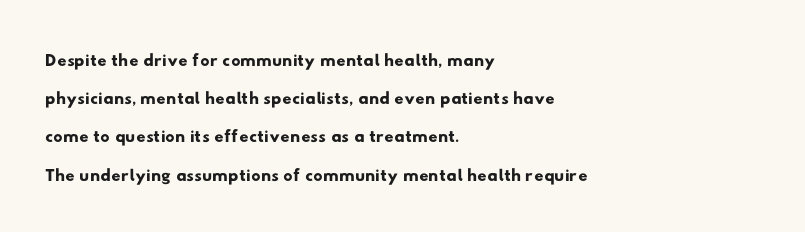
The image shows 26 px text type; set left-aligned, normal line spacing (1.47x), normal letter spacing, not underlined.
